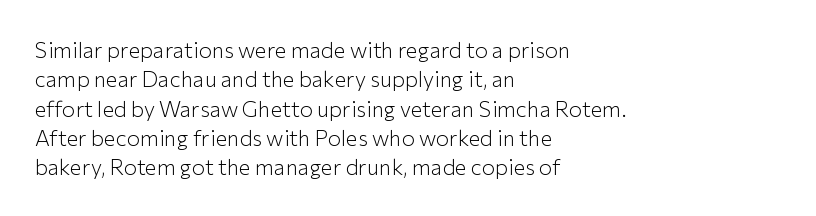
The image shows 22 px text type, upright; set left-aligned, normal line spacing (1.33x), normal letter spacing, not underlined.
